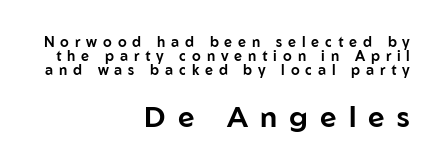
Q: Is the text italic (slanted)? A: No, it is upright.
Q: Is the typeface a serif or a sans-serif typeface? A: Sans-serif.
Q: Is the text underlined? A: No.
Q: How is the paragraph aligned? A: Right-aligned.
Q: Is the spacing between letters normal or unusually wide? A: Unusually wide.
Q: Is the spacing between lines tight, normal or loose? A: Tight.
Q: Which block of text is set in a larger size, the first (top) or the second (bottom)? A: The second (bottom) one.
Q: Width (condensed, normal, or wide)? A: Normal.
Q: Stroke contrast? A: Low.
Q: x-height? A: Medium.
Q: Monospaced? A: No.
